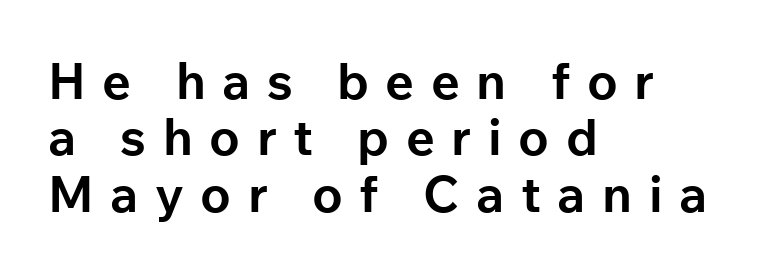
Words float on clear page, feet unadorned. Weight check: bold — yes, fully. This is the regular roman posture of the typeface. Honestly, the letter spacing is so wide it's the main thing you notice.
